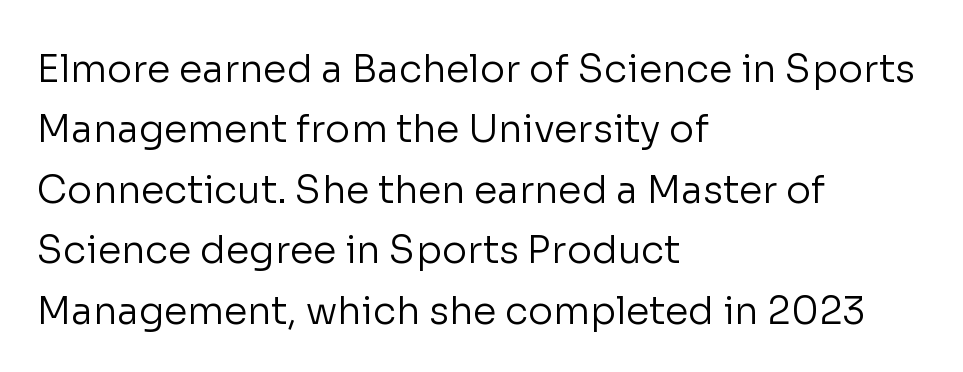
{"serif": "no", "italic": "no", "bold": "no", "weight": "regular", "width": "normal", "stroke_contrast": "low", "x_height": "medium", "monospaced": "no", "underline": "no", "align": "left", "line_spacing": "normal", "line_spacing_ratio": 1.59, "letter_spacing": "normal", "letter_spacing_em": 0.0, "glyph_px": 38}
